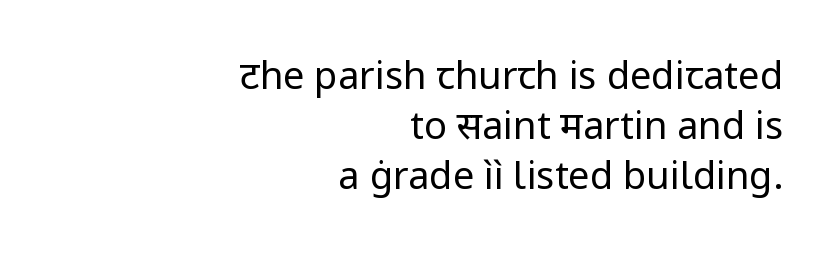
Q: Is the text bold? A: No.
Q: Is the text italic (slanted)? A: No, it is upright.
Q: Is the typeface a serif or a sans-serif typeface? A: Sans-serif.
Q: Is the text underlined? A: No.
Q: How is the paragraph aligned? A: Right-aligned.
Q: Is the spacing between letters normal or unusually wide? A: Normal.
Q: Is the spacing between lines tight, normal or loose? A: Normal.
Q: Width (condensed, normal, or wide)? A: Normal.
Q: Stroke contrast? A: Low.
Q: x-height? A: Medium.
Q: Monospaced? A: No.
